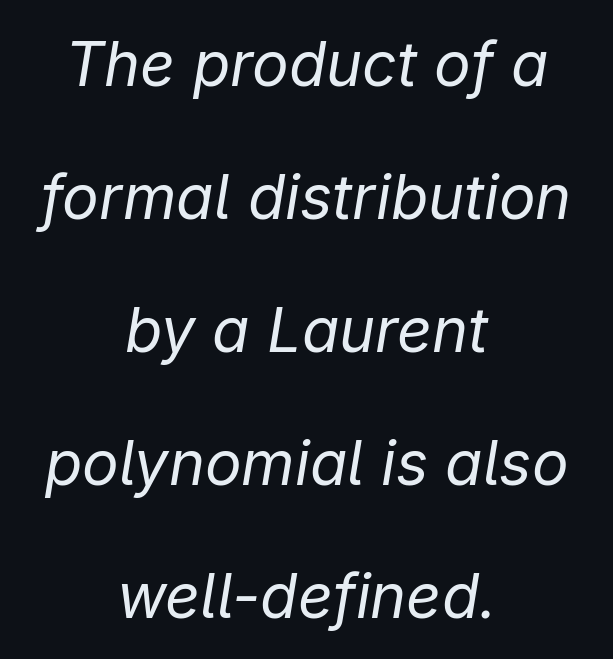
Q: Is the text bold? A: No.
Q: Is the text italic (slanted)? A: Yes, it leans right by about 9 degrees.
Q: Is the text underlined? A: No.
Q: How is the paragraph aligned? A: Centered.
Q: Is the spacing between letters normal or unusually wide? A: Normal.
Q: Is the spacing between lines tight, normal or loose? A: Loose.
Q: Width (condensed, normal, or wide)? A: Normal.
Q: Stroke contrast? A: Low.
Q: x-height? A: Medium.
Q: Monospaced? A: No.
